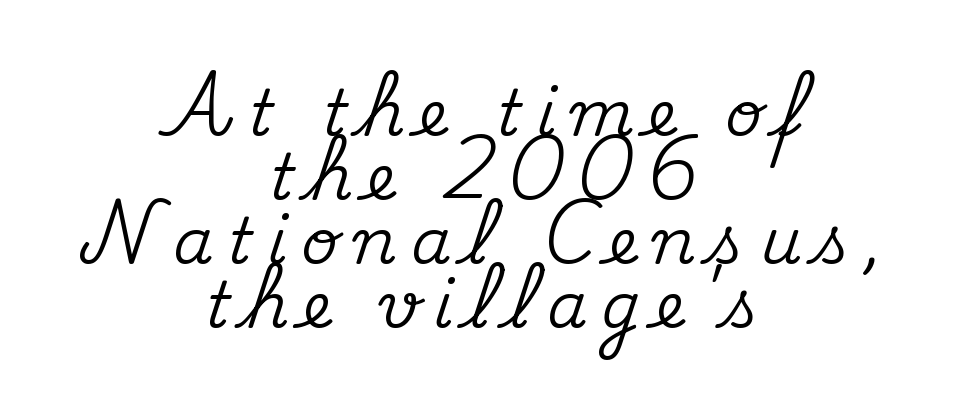
{"serif": "yes", "width": "normal", "stroke_contrast": "medium", "x_height": "small", "monospaced": "no", "underline": "no", "align": "center", "line_spacing": "tight", "line_spacing_ratio": 1.0, "letter_spacing": "wide", "letter_spacing_em": 0.23, "glyph_px": 64}
